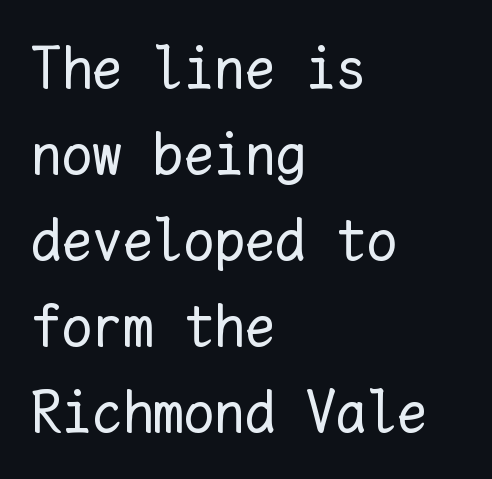
The rendering anchors every line to the left-hand side. The leading is moderate, giving the passage an even texture. Every stem runs plumb, perpendicular to the baseline. Nobody drew a line under any word here.
